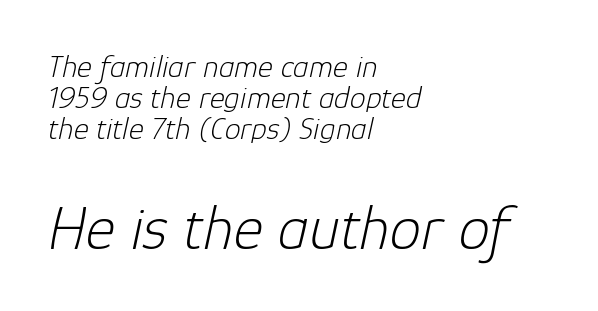
The image shows 63 px light type, italic (leaning right); set left-aligned, tight line spacing (0.97x), normal letter spacing, not underlined; the second (bottom) block is 1.97x larger; low stroke contrast and a medium x-height.
